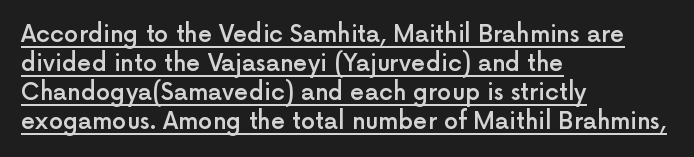
{"italic": "no", "bold": "semi", "underline": "yes", "align": "left", "line_spacing": "normal", "line_spacing_ratio": 1.26, "letter_spacing": "normal", "letter_spacing_em": 0.0, "glyph_px": 23}
